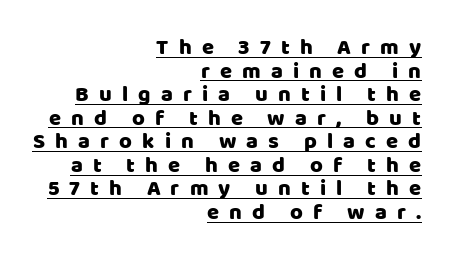
Do the letters lean? They stand straight. The tracking reads as deliberately expanded to a designer's eye. Every row of glyphs terminates at an identical x-position on the right. Descenders here cross a horizontal rule under the line.
